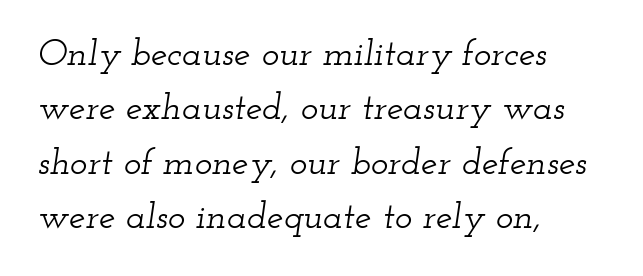
{"serif": "yes", "italic": "yes", "lean": "right", "slant_degrees": 12, "width": "wide", "stroke_contrast": "low", "x_height": "small", "monospaced": "no", "underline": "no", "align": "left", "line_spacing": "normal", "line_spacing_ratio": 1.47, "letter_spacing": "normal", "letter_spacing_em": 0.0, "glyph_px": 37}
